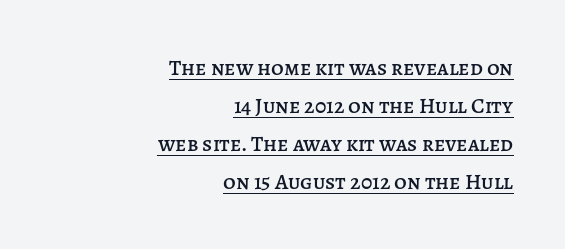
The image shows 22 px text type, upright; set right-aligned, line spacing 1.72x, normal letter spacing, underlined.
